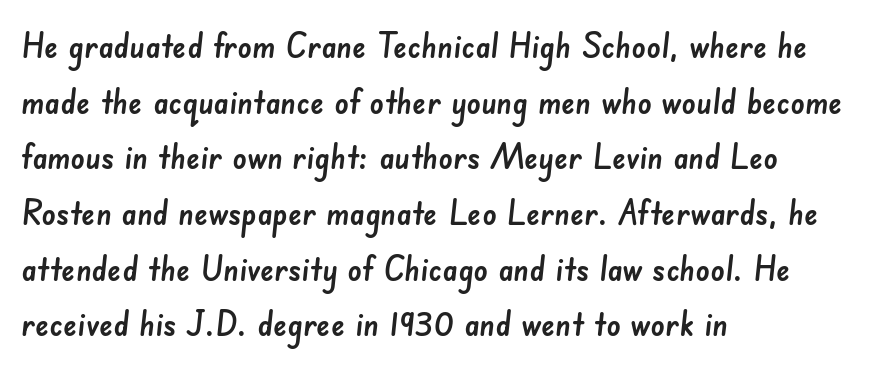
In terms of leading, this rendering sits right in the middle. The letters advance in unequal steps, a hallmark of proportional type. The string is rendered with underlining switched off. Glyph-to-glyph distance matches everyday printed text. Nope, no serifs anywhere on these letters. The typesetter chose a ragged-right arrangement here.
